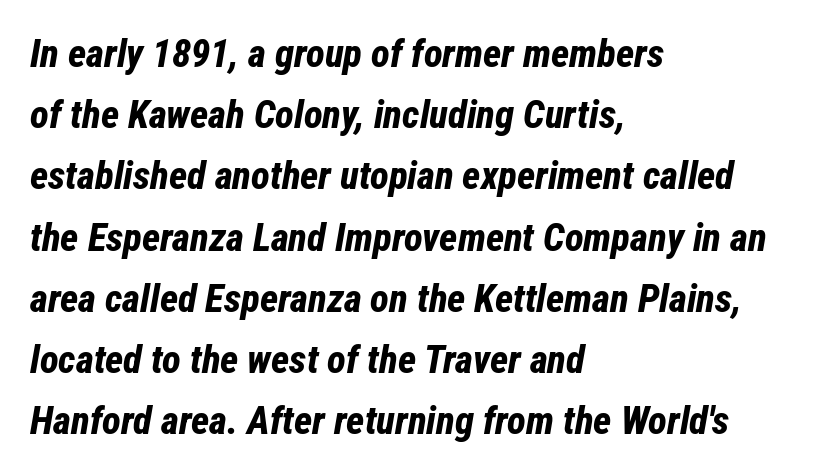
{"italic": "yes", "lean": "right", "slant_degrees": 12, "bold": "yes", "weight": "bold", "width": "condensed", "stroke_contrast": "low", "x_height": "medium", "monospaced": "no", "underline": "no", "align": "left", "line_spacing": "normal", "line_spacing_ratio": 1.57, "letter_spacing": "normal", "letter_spacing_em": 0.0, "glyph_px": 39}
